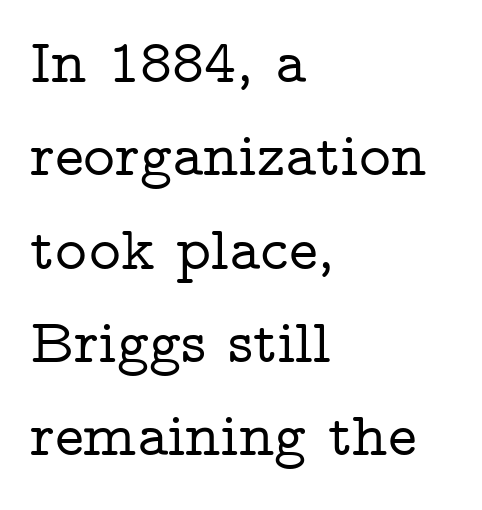
Q: Is the text italic (slanted)? A: No, it is upright.
Q: Is the typeface a serif or a sans-serif typeface? A: Serif.
Q: Is the text underlined? A: No.
Q: How is the paragraph aligned? A: Left-aligned.
Q: Is the spacing between letters normal or unusually wide? A: Normal.
Q: Is the spacing between lines tight, normal or loose? A: Normal.
Q: Width (condensed, normal, or wide)? A: Wide.
Q: Stroke contrast? A: Low.
Q: x-height? A: Medium.
Q: Monospaced? A: No.
